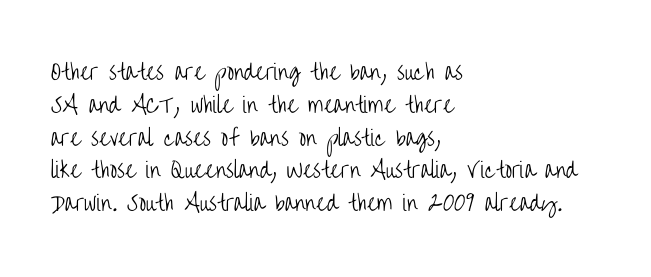
Upright lettering throughout. The rows are spaced the way most documents space them. These lines stack with their left ends in a neat column. The space beneath each line is pristine and unruled. This sample uses plain, unmodified letter spacing. Stem width sits at or under what a default text font uses.
